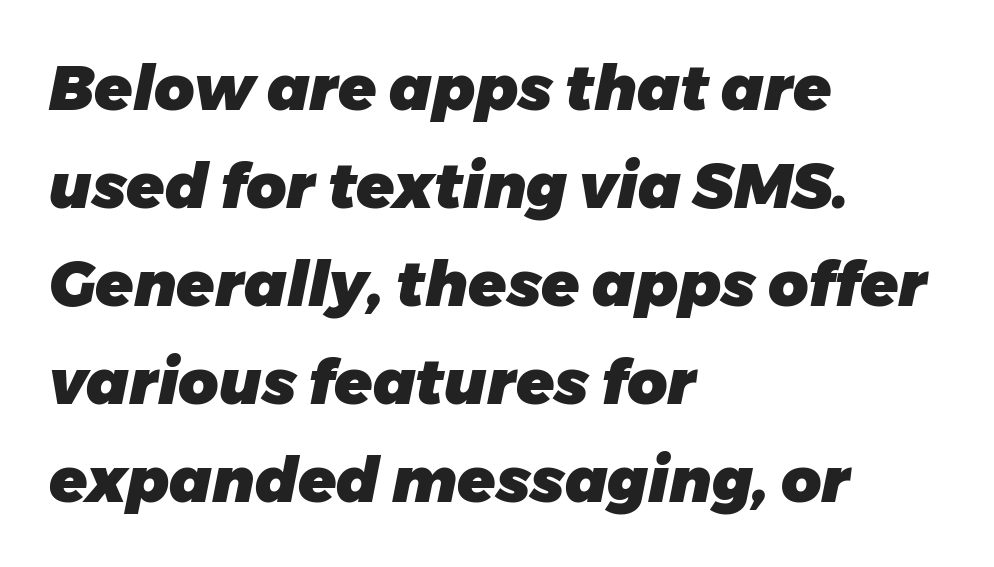
The image shows 62 px heavy type, italic (leaning right); set left-aligned, normal line spacing (1.58x), normal letter spacing, not underlined; low stroke contrast and a medium x-height.
